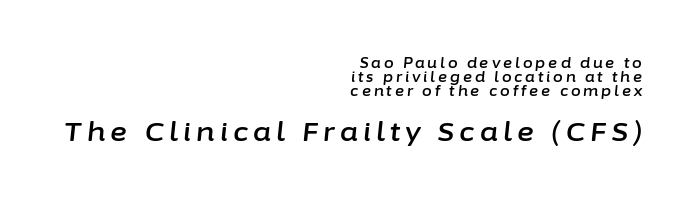
In terms of posture, this sample is oblique. How are the letters spaced? Widely, with obvious added tracking. Leading is clearly below the norm, producing a dense column. The following chunk of copy outweighs the initial chunk in type size.
